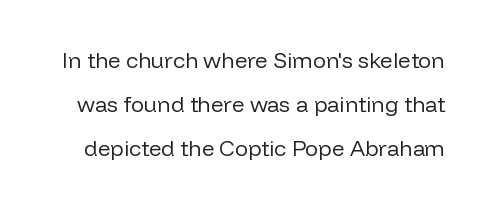
{"italic": "no", "bold": "no", "underline": "no", "line_spacing": "loose", "line_spacing_ratio": 2.01, "letter_spacing": "normal", "letter_spacing_em": 0.0, "glyph_px": 22}
